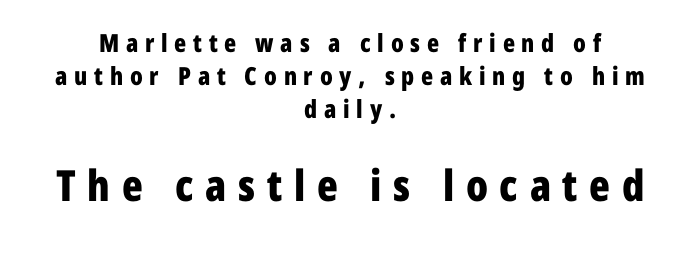
No feet cap the strokes, marking this as sans-serif type. Italic: no, the glyphs are upright roman. Look at the tracking — it's clearly loosened, letters drifting apart. Notice how the passage keeps no hard edge, just a central spine.
